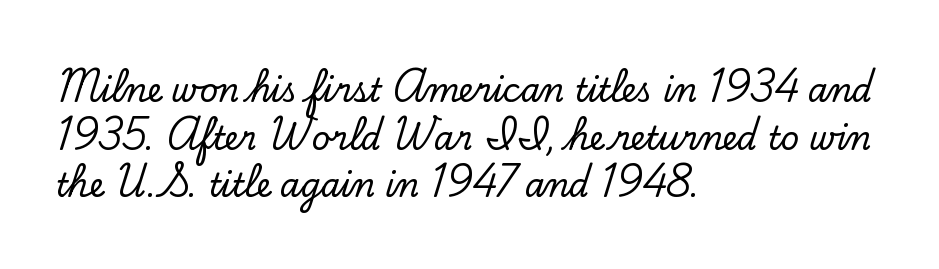
Between one letter and the next there's only the usual sliver of space. Every row of glyphs begins at an identical x-position on the left. Leading: standard. Type without underlining.
